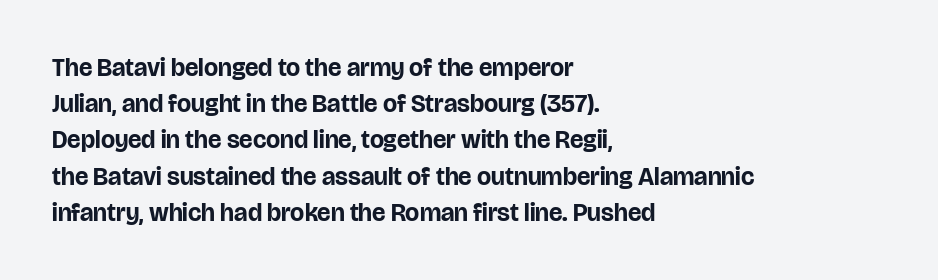
{"italic": "no", "bold": "yes", "underline": "no", "align": "left", "line_spacing": "normal", "line_spacing_ratio": 1.45, "letter_spacing": "normal", "letter_spacing_em": 0.0, "glyph_px": 25}
